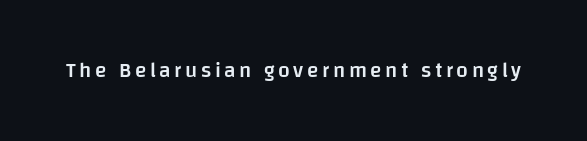
Q: Is the text bold? A: Semi-bold.
Q: Is the text italic (slanted)? A: No, it is upright.
Q: Is the text underlined? A: No.
